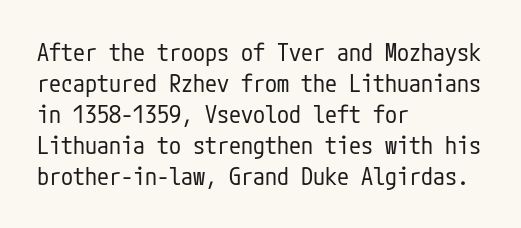
Q: Is the text bold? A: No.
Q: Is the text italic (slanted)? A: No, it is upright.
Q: Is the text underlined? A: No.
Q: How is the paragraph aligned? A: Left-aligned.
Q: Is the spacing between letters normal or unusually wide? A: Normal.
Q: Is the spacing between lines tight, normal or loose? A: Normal.
